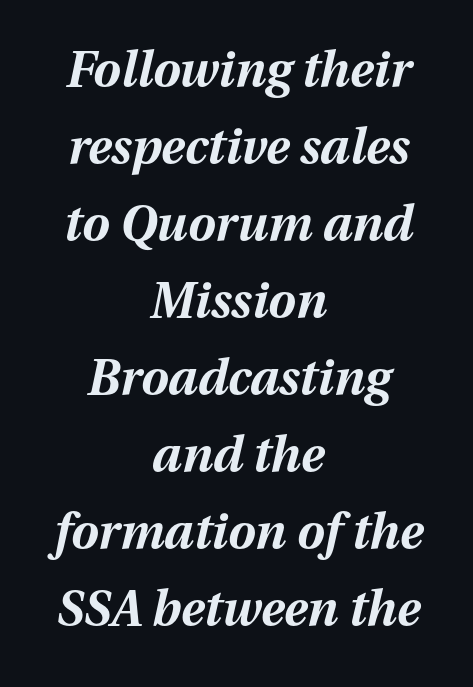
{"italic": "yes", "lean": "right", "slant_degrees": 13, "bold": "yes", "weight": "bold", "width": "normal", "stroke_contrast": "medium", "x_height": "medium", "monospaced": "no", "underline": "no", "align": "center", "line_spacing": "normal", "line_spacing_ratio": 1.57, "letter_spacing": "normal", "letter_spacing_em": 0.0, "glyph_px": 49}
